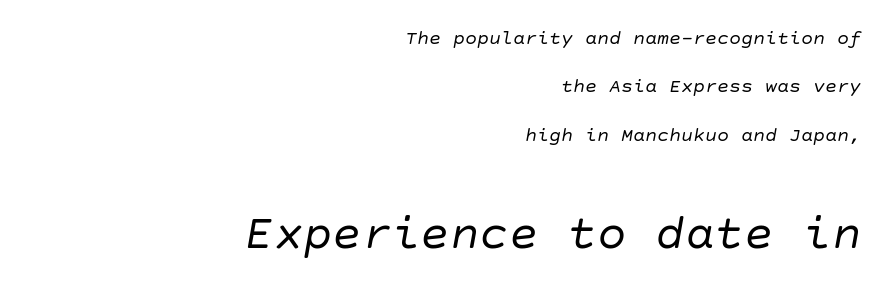
{"italic": "yes", "lean": "right", "slant_degrees": 10, "bold": "no", "weight": "regular", "width": "normal", "stroke_contrast": "low", "x_height": "large", "underline": "no", "align": "right", "line_spacing": "loose", "line_spacing_ratio": 2.42, "letter_spacing": "normal", "letter_spacing_em": 0.0, "larger_block": "second", "size_ratio": 2.45, "glyph_px": 49}
